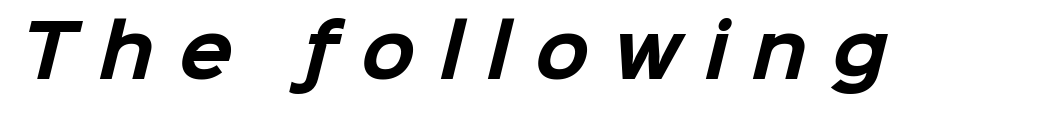
Q: Is the text bold? A: Yes.
Q: Is the typeface a serif or a sans-serif typeface? A: Sans-serif.
Q: Is the text underlined? A: No.
Q: Is the spacing between letters normal or unusually wide? A: Unusually wide.
Q: Width (condensed, normal, or wide)? A: Normal.
Q: Stroke contrast? A: Low.
Q: x-height? A: Medium.
Q: Monospaced? A: No.
